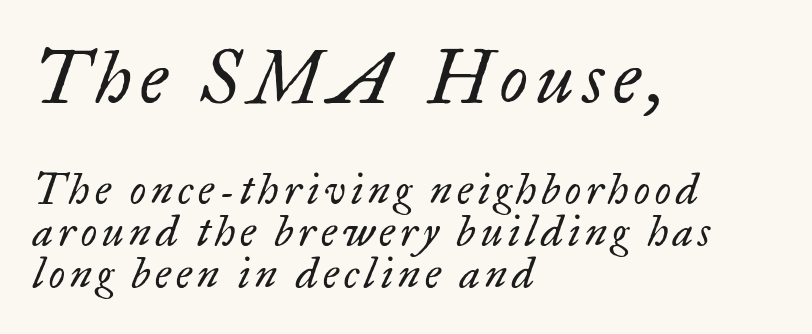
Leading is clearly below the norm, producing a dense column. The upper block of text is set noticeably larger than the block beneath it. The lettering tilts uniformly, giving the passage an italic look. The designer went with a serif here, giving each stem small feet. No extra ink here — the face is not bold. The ragged edge is on the right, which tells us the setting is flush left.
